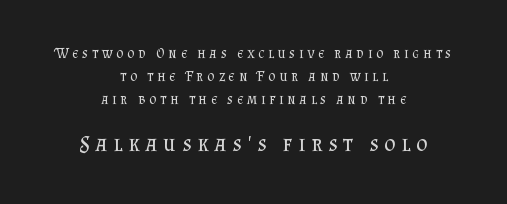
The typesetter chose a symmetrical, centered arrangement here. This is the regular roman posture of the typeface. Which chunk is bigger? The second one — the bottom block dwarfs the top. Stroke mass is kept to a normal reading level or below. The gaps between neighbouring characters are conspicuously large.
